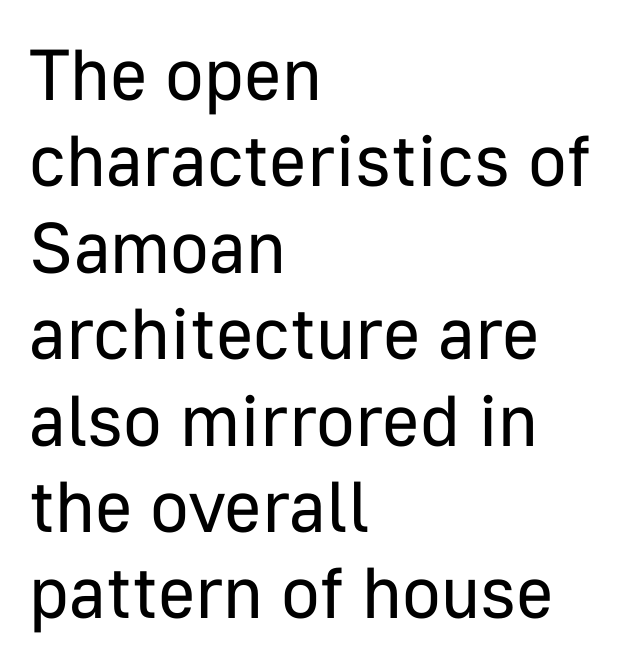
{"serif": "no", "italic": "no", "bold": "no", "weight": "regular", "width": "normal", "stroke_contrast": "low", "x_height": "medium", "monospaced": "no", "underline": "no", "align": "left", "line_spacing_ratio": 1.2, "letter_spacing": "normal", "letter_spacing_em": 0.0, "glyph_px": 72}
